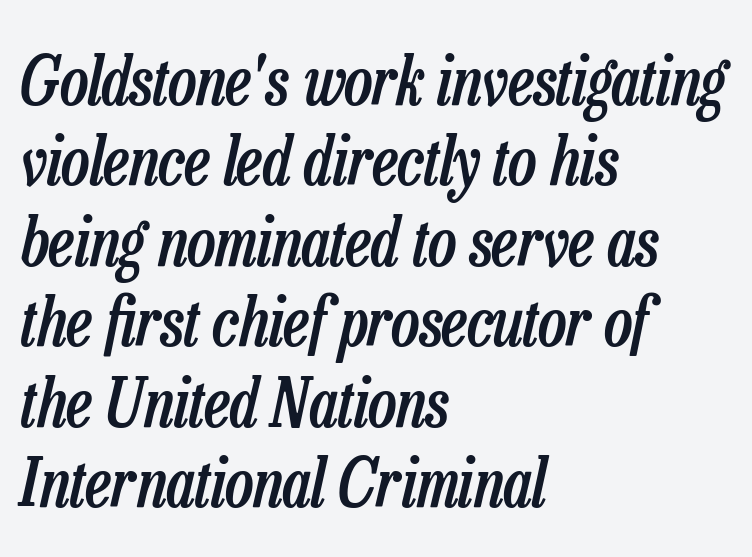
{"italic": "yes", "lean": "right", "slant_degrees": 13, "bold": "semi", "weight": "semibold", "width": "condensed", "stroke_contrast": "low", "x_height": "medium", "monospaced": "no", "underline": "no", "align": "left", "line_spacing_ratio": 1.2, "letter_spacing": "normal", "letter_spacing_em": 0.0, "glyph_px": 67}
